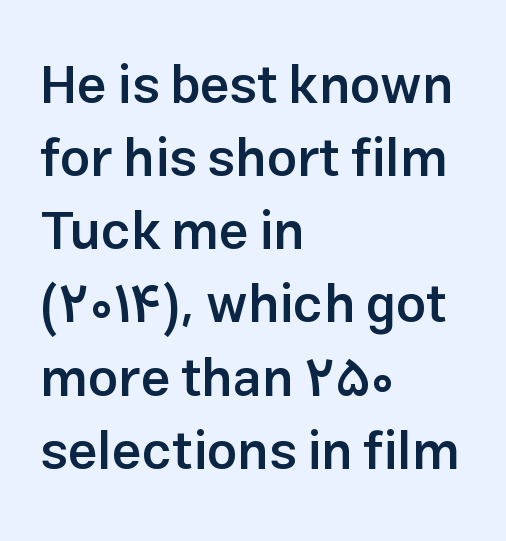
Q: Is the text bold? A: Semi-bold.
Q: Is the text italic (slanted)? A: No, it is upright.
Q: Is the typeface a serif or a sans-serif typeface? A: Sans-serif.
Q: Is the text underlined? A: No.
Q: How is the paragraph aligned? A: Left-aligned.
Q: Is the spacing between letters normal or unusually wide? A: Normal.
Q: Is the spacing between lines tight, normal or loose? A: Normal.
Q: Width (condensed, normal, or wide)? A: Normal.
Q: Stroke contrast? A: Low.
Q: x-height? A: Medium.
Q: Monospaced? A: No.
